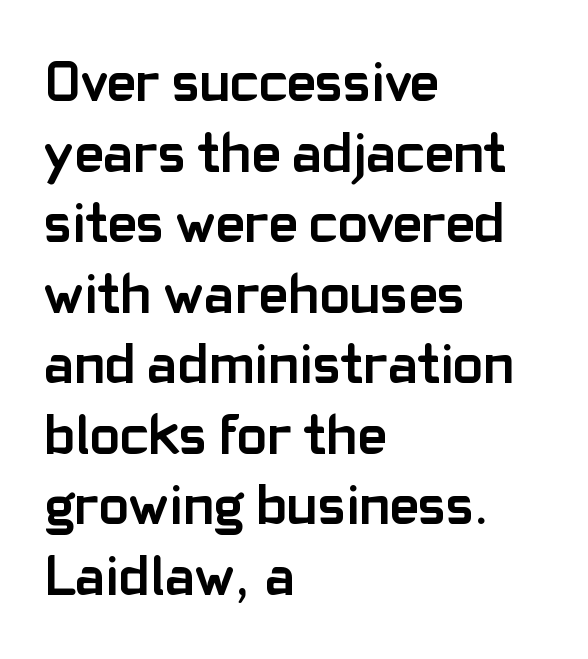
Q: Is the text bold? A: Yes.
Q: Is the text italic (slanted)? A: No, it is upright.
Q: Is the typeface a serif or a sans-serif typeface? A: Sans-serif.
Q: Is the text underlined? A: No.
Q: How is the paragraph aligned? A: Left-aligned.
Q: Is the spacing between letters normal or unusually wide? A: Normal.
Q: Is the spacing between lines tight, normal or loose? A: Normal.
Q: Width (condensed, normal, or wide)? A: Normal.
Q: Stroke contrast? A: Low.
Q: x-height? A: Medium.
Q: Monospaced? A: No.
